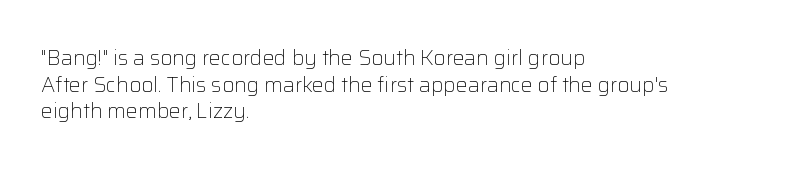
{"italic": "no", "bold": "no", "underline": "no", "align": "left", "line_spacing": "normal", "line_spacing_ratio": 1.27, "letter_spacing": "normal", "letter_spacing_em": 0.0, "glyph_px": 21}
